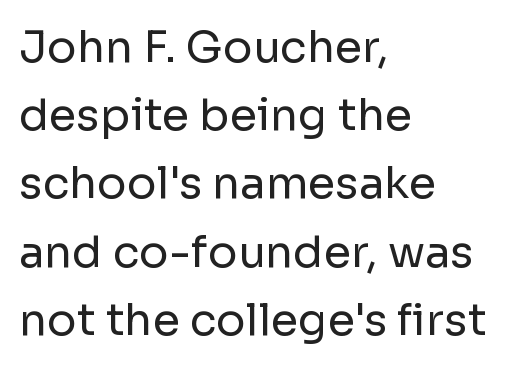
The type family on display is of the sans-serif kind. Honestly, there is no underline to notice here at all. Looks like regular typesetting: each glyph gets only the width it needs. The lettering stays uniformly vertical, giving the passage a roman look. What's the leading like? Ordinary, nothing unusual.
